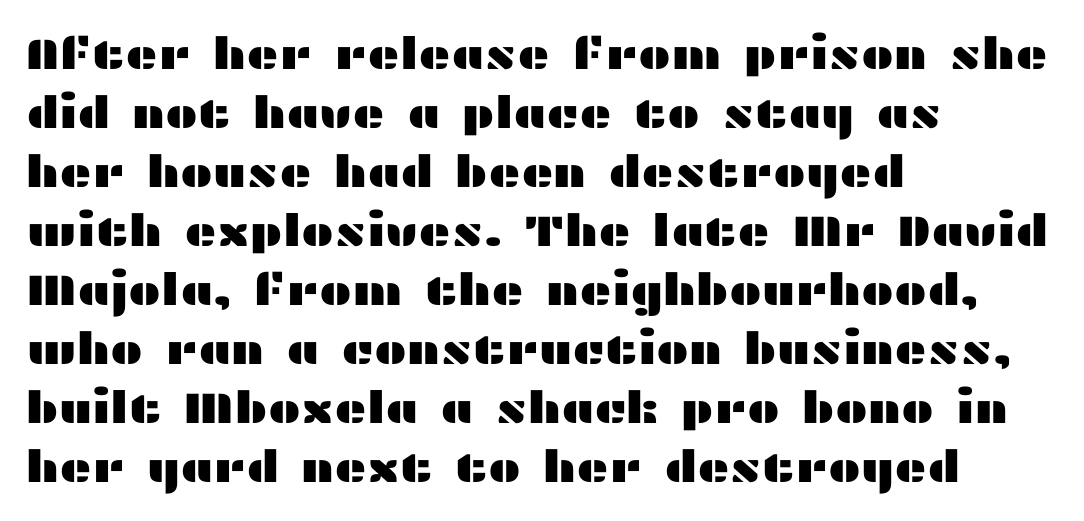
{"serif": "no", "italic": "no", "width": "wide", "stroke_contrast": "medium", "x_height": "medium", "monospaced": "no", "underline": "no", "align": "left", "line_spacing": "normal", "line_spacing_ratio": 1.34, "letter_spacing": "normal", "letter_spacing_em": 0.0, "glyph_px": 44}
